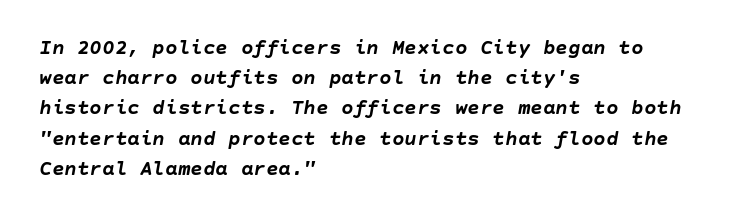
Yep, that's italic — everything's leaning. Each word holds together tightly as a unit, with standard inter-letter gaps. The baseline area is clear. Horizontal bands of white between lines are of average thickness. One-word summary of the alignment: left. Typographic density is high because the face is bold.
